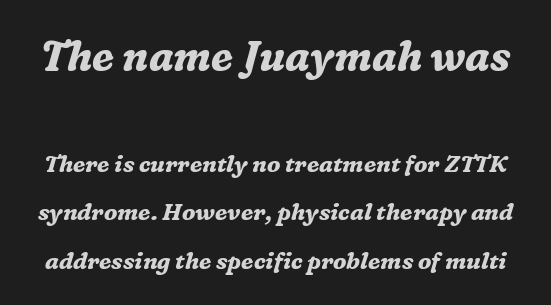
Every letter is thick-stroked: bold, no question. Loosely led — the rows are spread out. Quick note: underline off. The type is set solid horizontally, with unmodified tracking. Is this a fixed-width face? No — the glyphs have proportional, varying widths.
